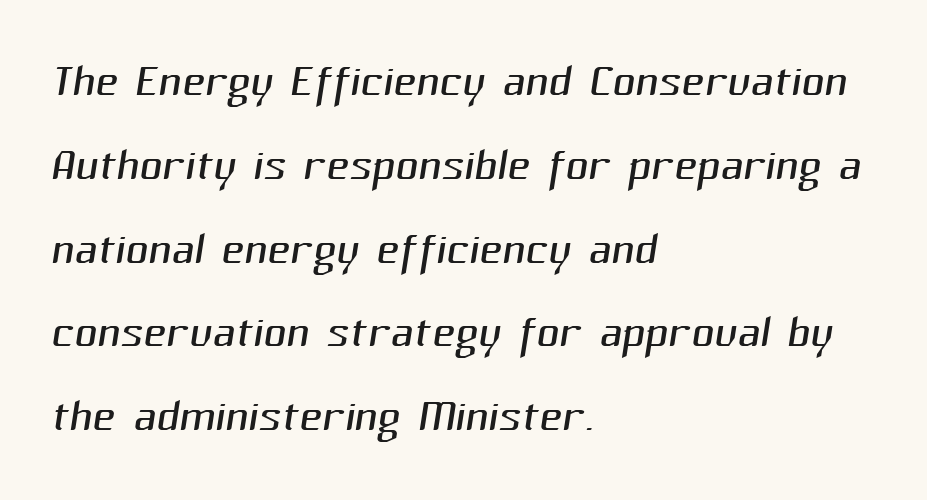
The image shows 63 px light sans-serif type; set left-aligned, normal line spacing (1.33x), normal letter spacing, not underlined; medium stroke contrast and a medium x-height.
